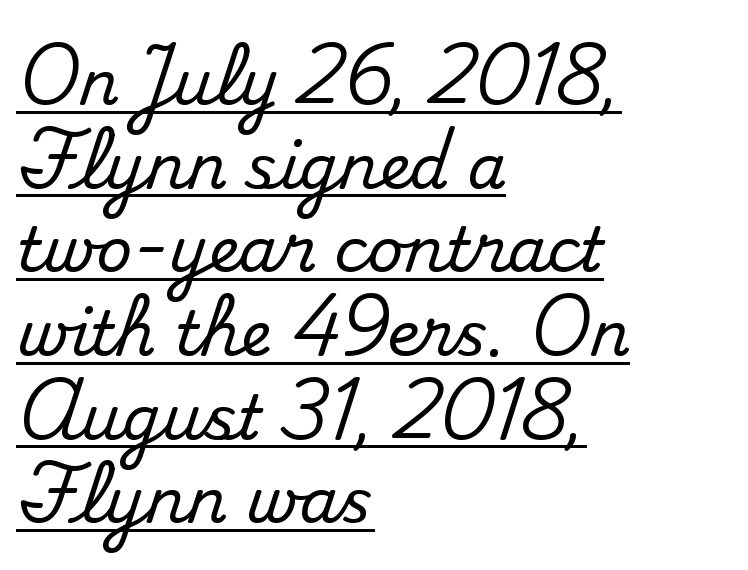
Interline gaps are of average width in this sample. The setting favours the left margin, as ordinary paragraphs usually do. You could not count columns in this text — the font is proportionally spaced. The tracking reads as untouched default to a designer's eye. Classification — serif.
